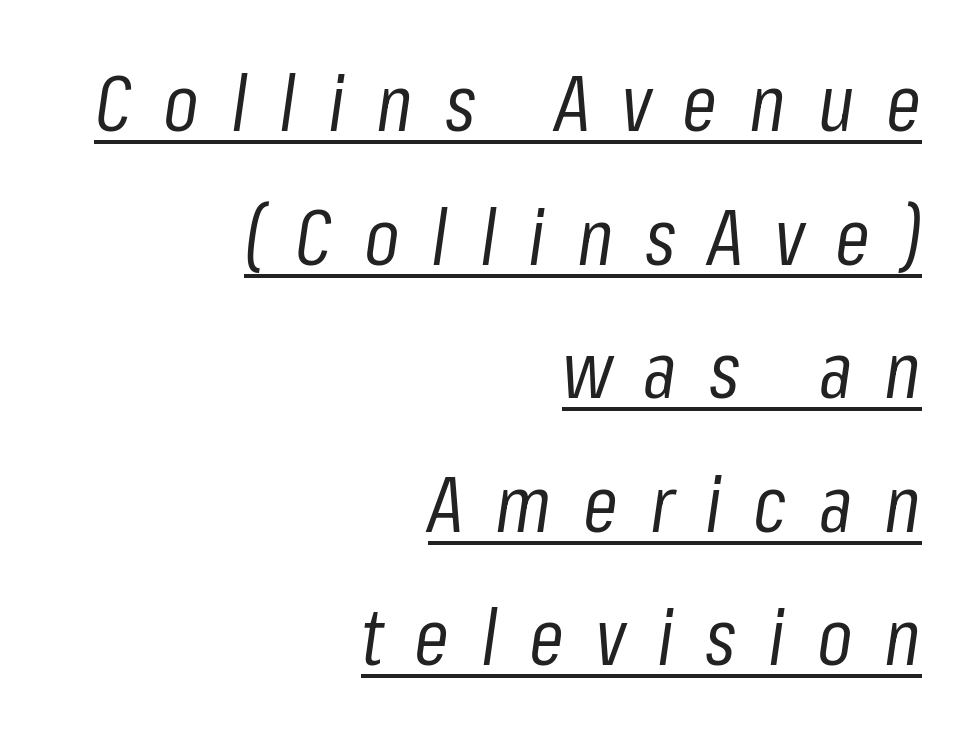
Q: Is the text bold? A: No.
Q: Is the text italic (slanted)? A: Yes, it leans right by about 8 degrees.
Q: Is the text underlined? A: Yes.
Q: How is the paragraph aligned? A: Right-aligned.
Q: Is the spacing between letters normal or unusually wide? A: Unusually wide.
Q: Is the spacing between lines tight, normal or loose? A: Normal.
Q: Width (condensed, normal, or wide)? A: Condensed.
Q: Stroke contrast? A: Low.
Q: x-height? A: Medium.
Q: Monospaced? A: No.
